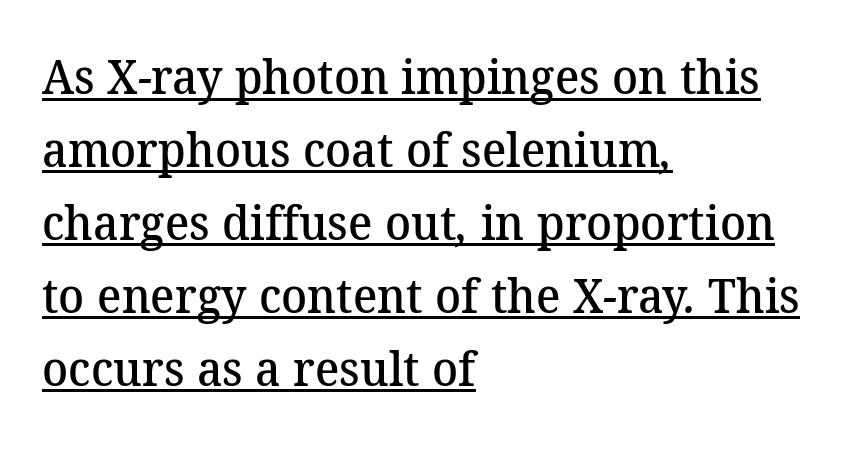
Students, observe: this is what conventionally led text looks like. Is this a fixed-width face? No — the glyphs have proportional, varying widths. The typesetting leans somewhat heavy: a semibold. One-word summary of the alignment: left. Is there an underline? Yes — a line sits under the letters.
